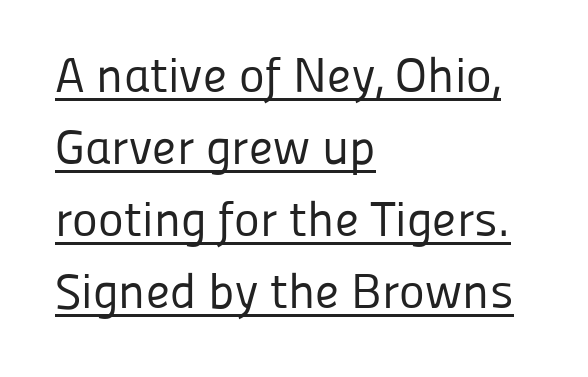
Q: Is the text bold? A: No.
Q: Is the text italic (slanted)? A: No, it is upright.
Q: Is the typeface a serif or a sans-serif typeface? A: Sans-serif.
Q: Is the text underlined? A: Yes.
Q: How is the paragraph aligned? A: Left-aligned.
Q: Is the spacing between letters normal or unusually wide? A: Normal.
Q: Is the spacing between lines tight, normal or loose? A: Normal.
Q: Width (condensed, normal, or wide)? A: Normal.
Q: Stroke contrast? A: Low.
Q: x-height? A: Medium.
Q: Monospaced? A: No.
